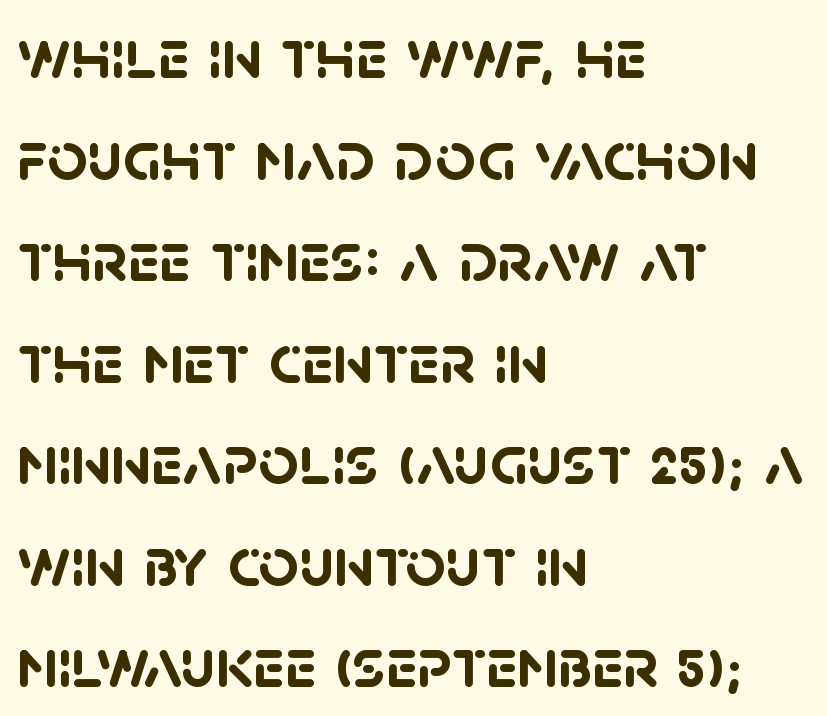
{"serif": "no", "bold": "yes", "weight": "semibold", "width": "normal", "stroke_contrast": "low", "x_height": "large", "monospaced": "no", "underline": "no", "align": "left", "line_spacing": "normal", "line_spacing_ratio": 1.43, "letter_spacing": "normal", "letter_spacing_em": 0.0, "glyph_px": 71}
